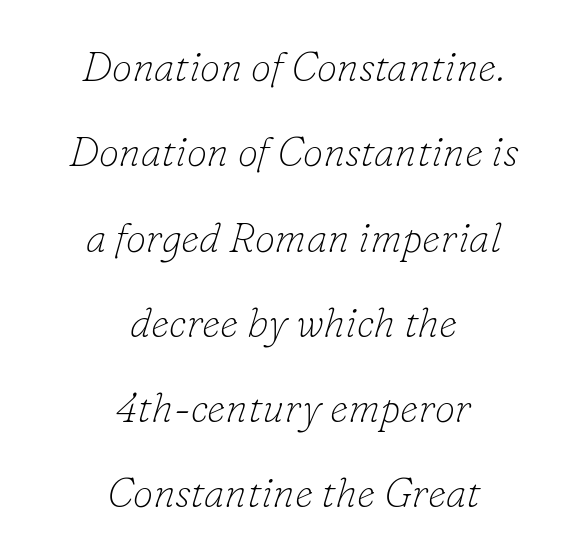
The image shows 41 px thin serif type, italic (leaning right); set centered, loose line spacing (2.08x), normal letter spacing, not underlined; low stroke contrast and a small x-height.
